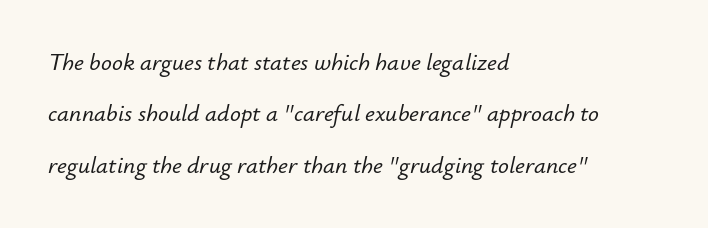
The image shows 24 px text type, italic (leaning right); set left-aligned, loose line spacing (2.14x), normal letter spacing, not underlined.
